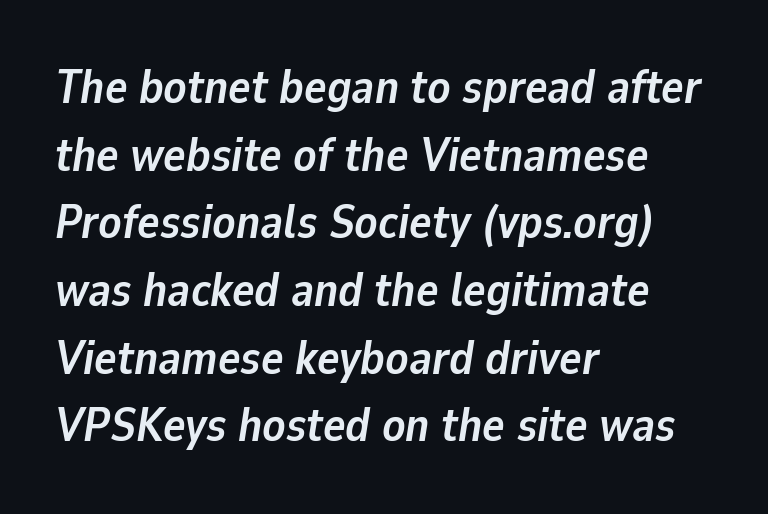
The image shows 47 px semibold type, italic (leaning right); set left-aligned, normal line spacing (1.44x), normal letter spacing, not underlined; low stroke contrast and a medium x-height.
